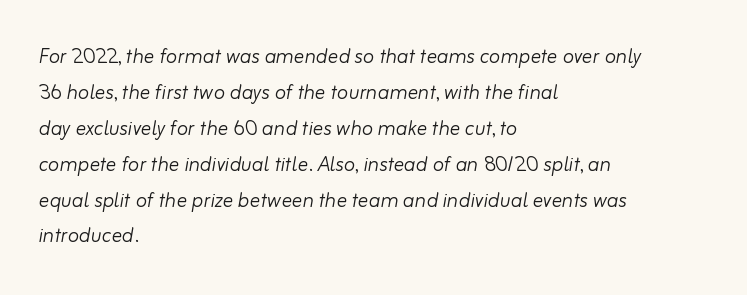
{"italic": "yes", "lean": "right", "slant_degrees": 10, "bold": "no", "underline": "no", "align": "left", "line_spacing": "normal", "line_spacing_ratio": 1.38, "letter_spacing": "normal", "letter_spacing_em": 0.0, "glyph_px": 26}
